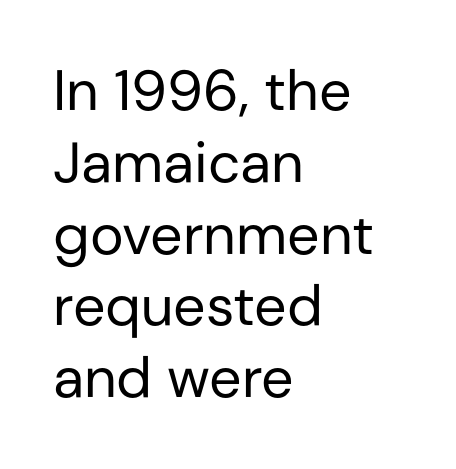
The characters display no serif detailing; their extremities are plain. Type without underlining. The passage shown is typed in a proportional face where columns would drift. Casual observation: everything's shoved over to the left. The line-height multiplier appears to be the usual default.
